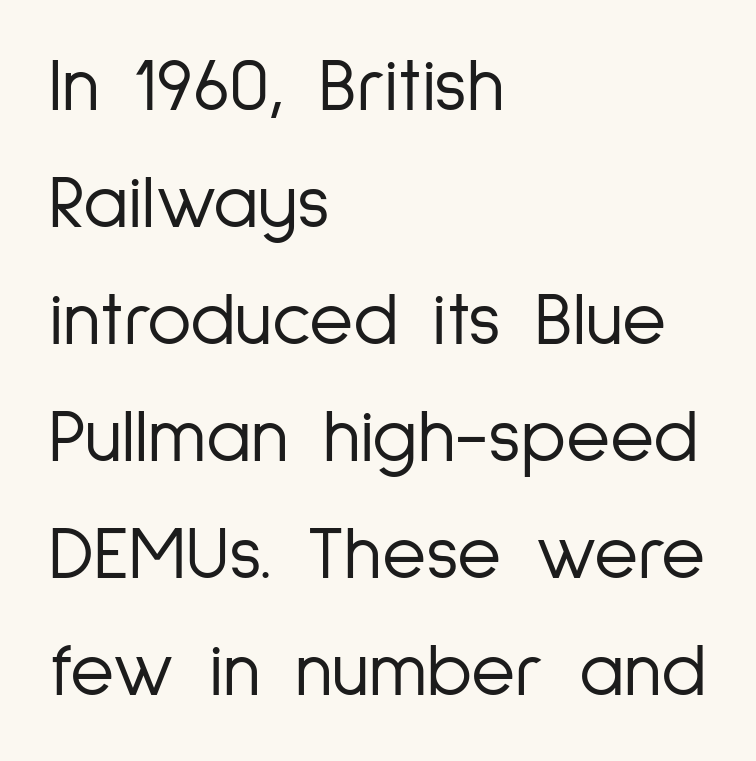
{"serif": "no", "italic": "no", "bold": "no", "weight": "light", "width": "condensed", "stroke_contrast": "low", "x_height": "medium", "monospaced": "no", "underline": "no", "align": "left", "line_spacing": "normal", "line_spacing_ratio": 1.54, "letter_spacing": "normal", "letter_spacing_em": 0.0, "glyph_px": 76}
